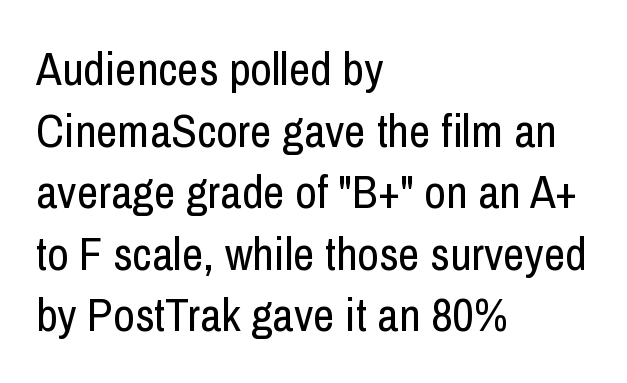
Q: Is the text bold? A: No.
Q: Is the text italic (slanted)? A: No, it is upright.
Q: Is the typeface a serif or a sans-serif typeface? A: Sans-serif.
Q: Is the text underlined? A: No.
Q: How is the paragraph aligned? A: Left-aligned.
Q: Is the spacing between letters normal or unusually wide? A: Normal.
Q: Is the spacing between lines tight, normal or loose? A: Normal.
Q: Width (condensed, normal, or wide)? A: Condensed.
Q: Stroke contrast? A: Low.
Q: x-height? A: Medium.
Q: Monospaced? A: No.
